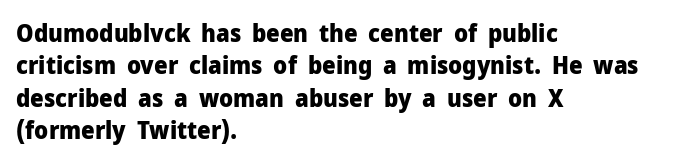
Whoever set this chose a conventional vertical rhythm. Emphasis by weight is at full strength: bold. The setting favours the left margin, as ordinary paragraphs usually do. Glance below the letters and you will spot only blank space. Rendered with straight, roman letterforms.
